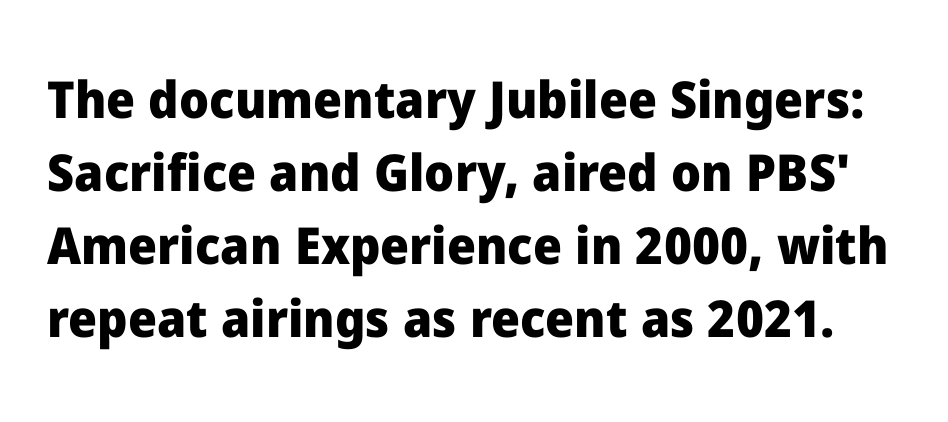
Q: Is the text bold? A: Yes.
Q: Is the text italic (slanted)? A: No, it is upright.
Q: Is the typeface a serif or a sans-serif typeface? A: Sans-serif.
Q: Is the text underlined? A: No.
Q: Is the spacing between letters normal or unusually wide? A: Normal.
Q: Is the spacing between lines tight, normal or loose? A: Normal.
Q: Width (condensed, normal, or wide)? A: Normal.
Q: Stroke contrast? A: Low.
Q: x-height? A: Medium.
Q: Monospaced? A: No.
